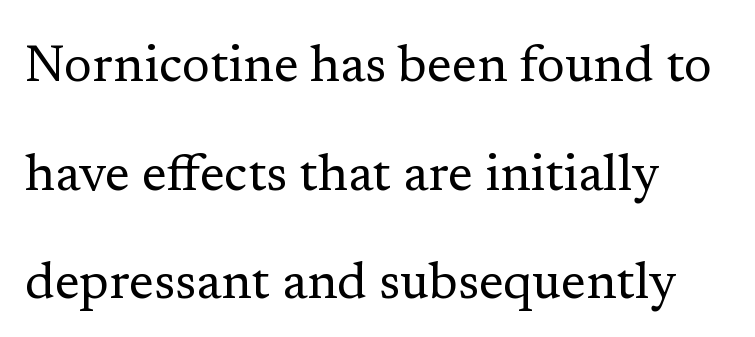
{"serif": "yes", "italic": "no", "bold": "no", "weight": "regular", "width": "normal", "stroke_contrast": "low", "x_height": "medium", "monospaced": "no", "underline": "no", "align": "left", "line_spacing": "loose", "line_spacing_ratio": 2.13, "letter_spacing": "normal", "letter_spacing_em": 0.0, "glyph_px": 51}
